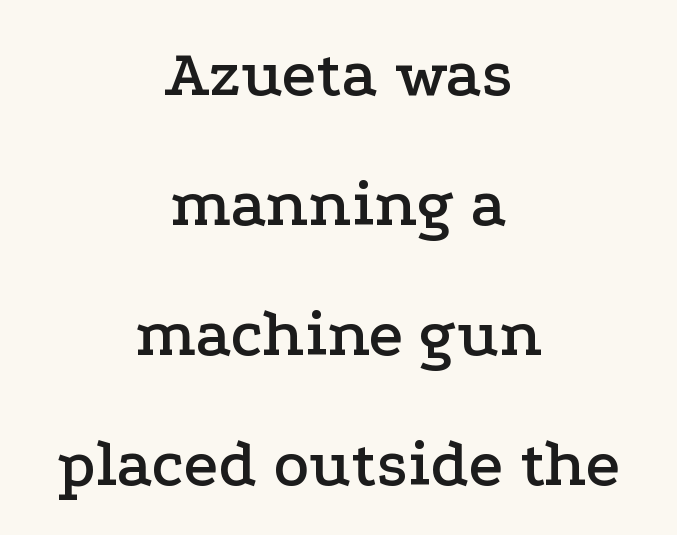
Clear beneath every line of the passage. Nothing unusual about the tracking: characters are spaced as the font intends. Character widths vary here, with narrow letters taking less room than wide ones. Baseline-to-baseline distance is far greater than the letter height. The compositor balanced each line on the midline. The lettering holds an erect, upright posture throughout.
